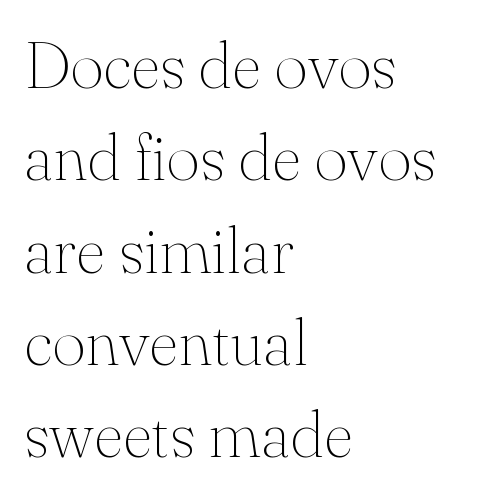
{"serif": "yes", "italic": "no", "bold": "no", "weight": "thin", "width": "normal", "stroke_contrast": "medium", "x_height": "small", "monospaced": "no", "underline": "no", "align": "left", "line_spacing": "normal", "line_spacing_ratio": 1.42, "letter_spacing": "normal", "letter_spacing_em": 0.0, "glyph_px": 65}
